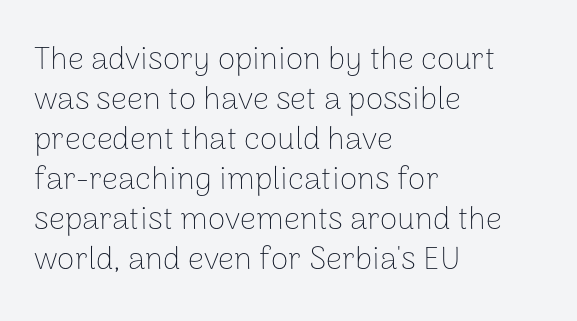
The type sits square on the baseline with zero lean. The weight would be labelled regular, book, light, or lighter still. A sans-serif font was chosen for this passage. Compared with a centered layout, this one pins lines to the left instead. Decoration check: the copy has no underline. Standard letterfit; no display-style spreading of the glyphs.
